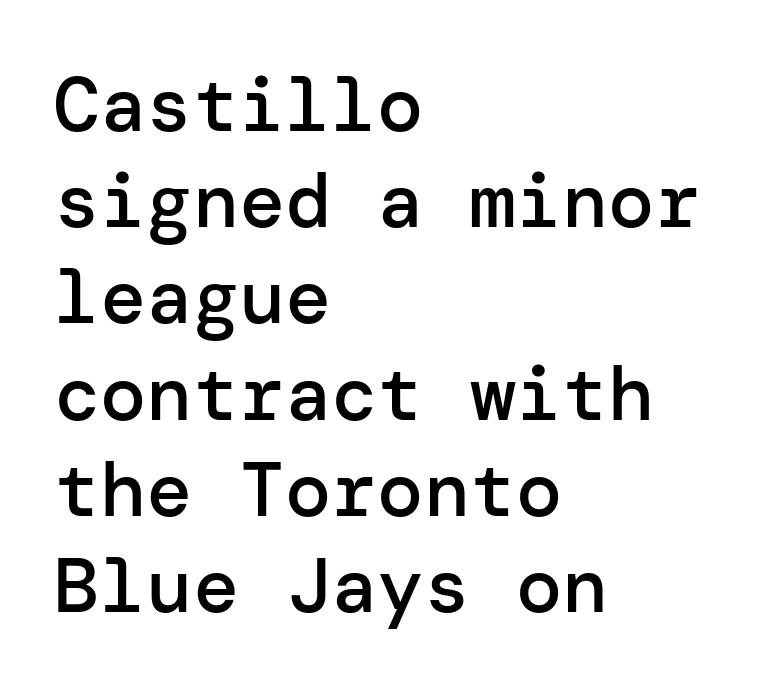
{"serif": "no", "italic": "no", "bold": "semi", "weight": "semibold", "width": "normal", "stroke_contrast": "low", "x_height": "medium", "underline": "no", "align": "left", "line_spacing": "normal", "line_spacing_ratio": 1.25, "letter_spacing": "normal", "letter_spacing_em": 0.0, "glyph_px": 77}
